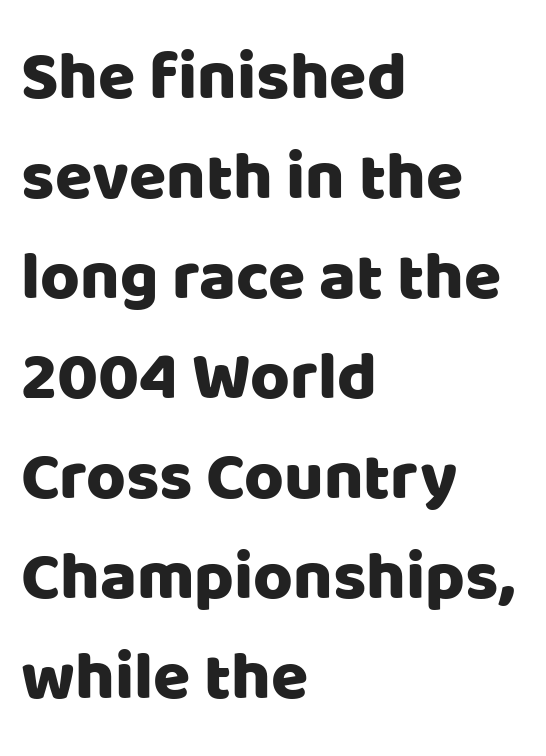
The image shows 68 px sans-serif type, upright; set left-aligned, normal line spacing (1.47x), normal letter spacing, not underlined; low stroke contrast and a large x-height.
